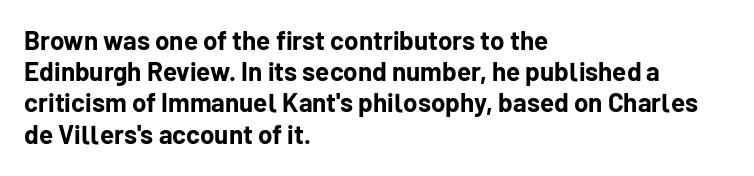
The image shows 26 px bold type, upright; set left-aligned, line spacing 1.2x, normal letter spacing, not underlined.
